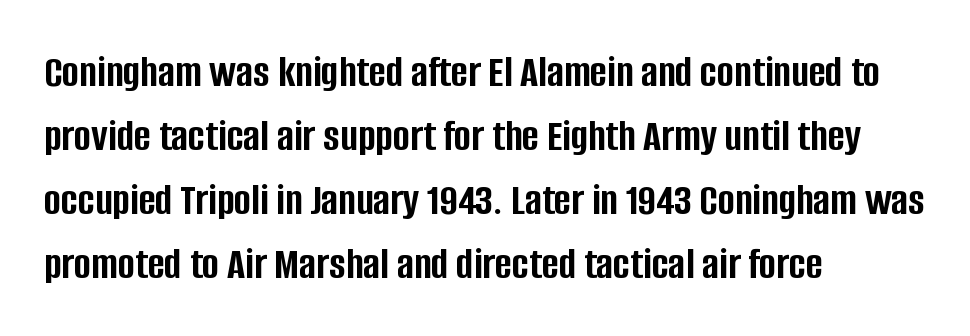
Unlike italic type, these characters show no tilt at all. Strokes here are thick enough to call this a true bold. Nothing sits at the stroke ends, so this counts as sans-serif. Think of a printed novel: that variable character pitch is what you see here. Notice how the passage keeps a crisp vertical edge on the left only.
